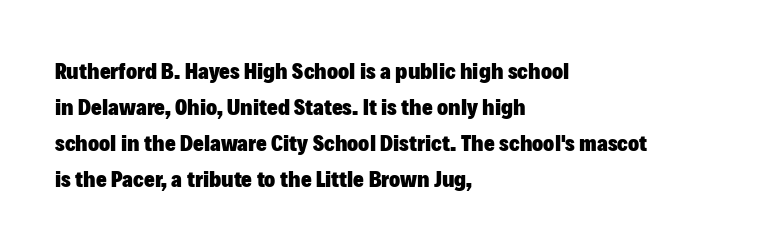
Notice how descenders clear the ascenders below comfortably — that's standard leading. The sample has been set heavy, in full bold. Italic? Not at all — the glyphs are vertical. A bare baseline throughout the passage. The rag falls on the right side of this text block. Inter-character spacing is left at the font's built-in metrics.
